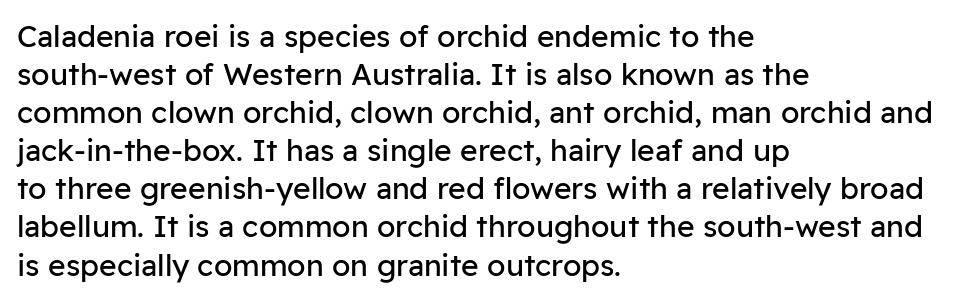
The image shows 30 px regular-weight sans-serif type, upright; set left-aligned, normal line spacing (1.27x), normal letter spacing, not underlined; low stroke contrast and a medium x-height.
